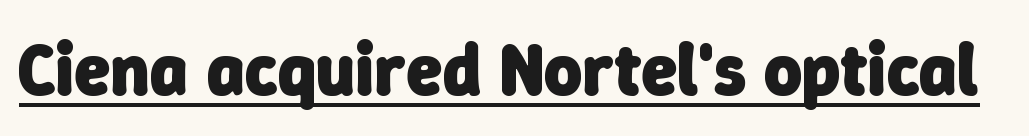
{"serif": "no", "bold": "yes", "weight": "heavy", "width": "normal", "stroke_contrast": "low", "x_height": "medium", "monospaced": "no", "underline": "yes", "letter_spacing": "normal", "letter_spacing_em": 0.0, "glyph_px": 73}
